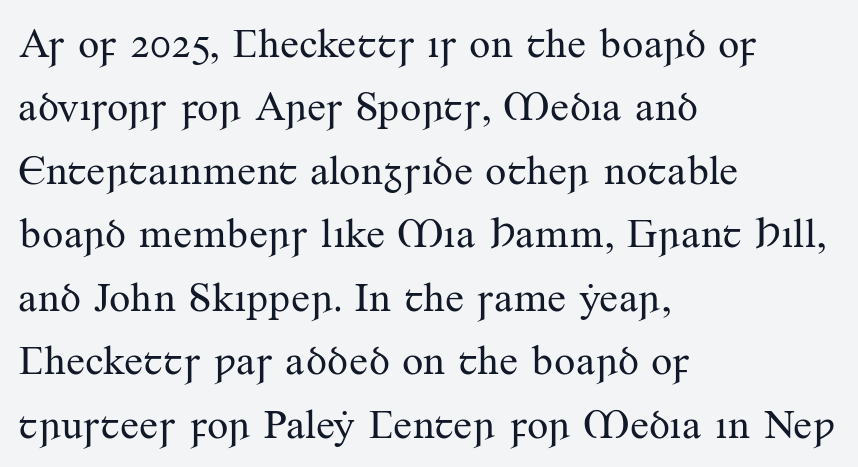
The image shows 42 px regular-weight serif type, upright; set left-aligned, normal line spacing (1.51x), normal letter spacing, not underlined; medium stroke contrast and a small x-height.
